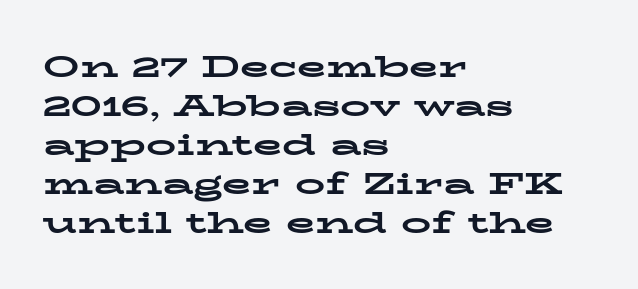
Q: Is the text bold? A: Yes.
Q: Is the text italic (slanted)? A: No, it is upright.
Q: Is the typeface a serif or a sans-serif typeface? A: Serif.
Q: Is the text underlined? A: No.
Q: How is the paragraph aligned? A: Left-aligned.
Q: Is the spacing between letters normal or unusually wide? A: Normal.
Q: Is the spacing between lines tight, normal or loose? A: Normal.
Q: Width (condensed, normal, or wide)? A: Wide.
Q: Stroke contrast? A: Low.
Q: x-height? A: Medium.
Q: Monospaced? A: No.
